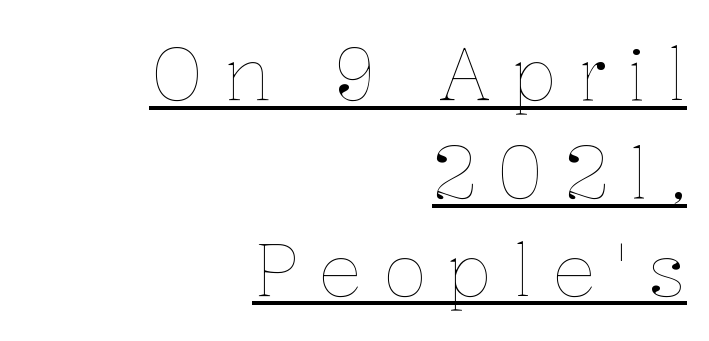
Q: Is the text bold? A: No.
Q: Is the text italic (slanted)? A: No, it is upright.
Q: Is the text underlined? A: Yes.
Q: How is the paragraph aligned? A: Right-aligned.
Q: Is the spacing between letters normal or unusually wide? A: Unusually wide.
Q: Is the spacing between lines tight, normal or loose? A: Normal.
Q: Width (condensed, normal, or wide)? A: Normal.
Q: Stroke contrast? A: Low.
Q: x-height? A: Medium.
Q: Monospaced? A: No.
